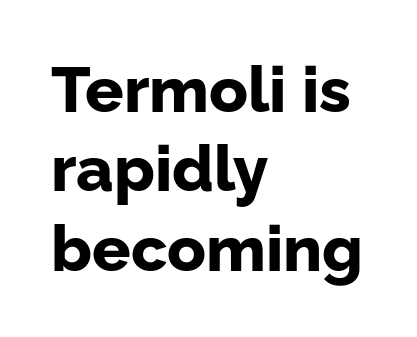
Q: Is the text bold? A: Yes.
Q: Is the text italic (slanted)? A: No, it is upright.
Q: Is the typeface a serif or a sans-serif typeface? A: Sans-serif.
Q: Is the text underlined? A: No.
Q: How is the paragraph aligned? A: Left-aligned.
Q: Is the spacing between letters normal or unusually wide? A: Normal.
Q: Width (condensed, normal, or wide)? A: Normal.
Q: Stroke contrast? A: Low.
Q: x-height? A: Medium.
Q: Monospaced? A: No.
